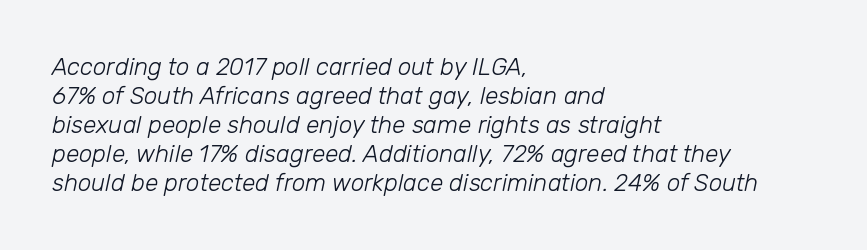
{"italic": "yes", "lean": "right", "slant_degrees": 12, "bold": "no", "underline": "no", "align": "left", "line_spacing_ratio": 1.21, "letter_spacing": "normal", "letter_spacing_em": 0.0, "glyph_px": 24}
